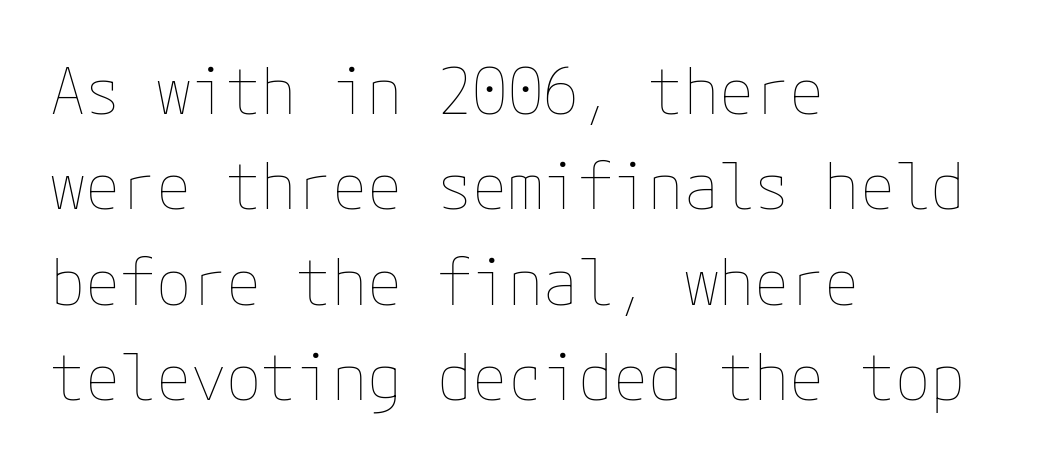
The image shows 64 px thin type, upright; set left-aligned, normal line spacing (1.49x), normal letter spacing, not underlined; low stroke contrast and a medium x-height.
